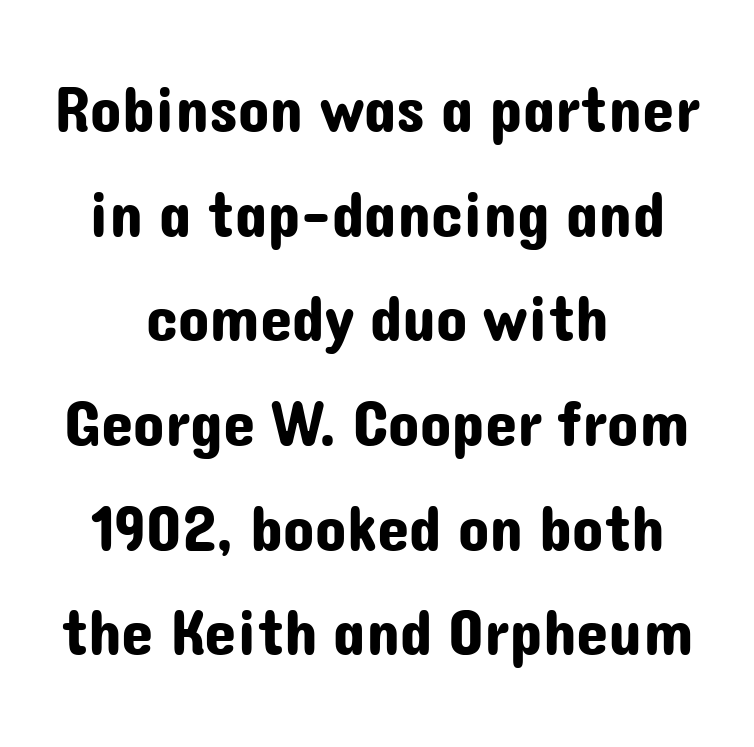
The image shows 65 px sans-serif type, upright; set centered, normal line spacing (1.61x), normal letter spacing, not underlined; low stroke contrast and a medium x-height.
